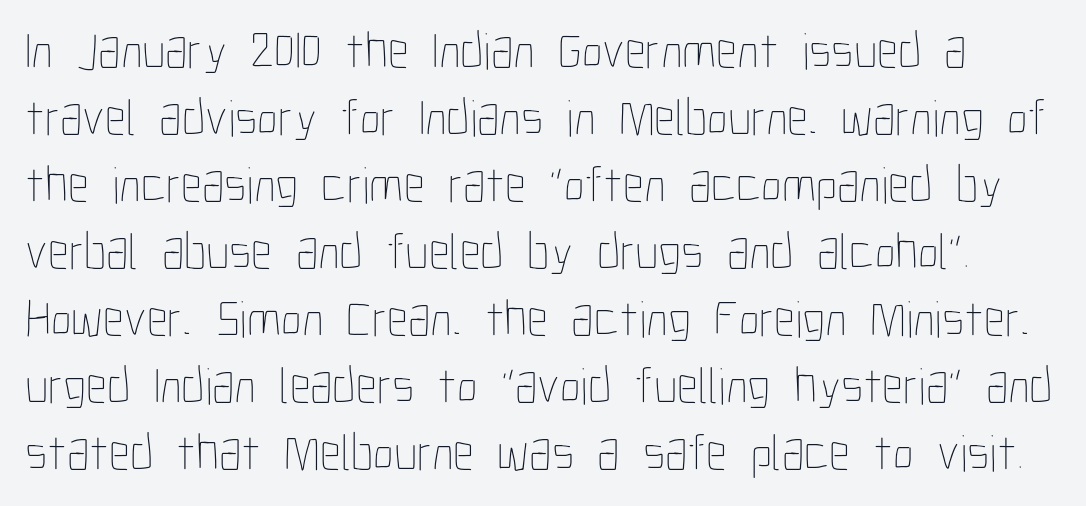
{"italic": "no", "bold": "no", "weight": "thin", "width": "condensed", "stroke_contrast": "low", "x_height": "medium", "monospaced": "no", "underline": "no", "line_spacing": "normal", "line_spacing_ratio": 1.29, "letter_spacing": "normal", "letter_spacing_em": 0.0, "glyph_px": 52}
